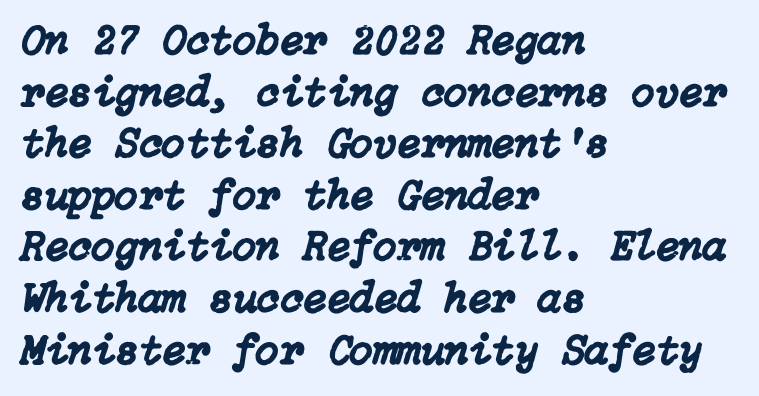
Q: Is the text italic (slanted)? A: Yes, it leans right by about 15 degrees.
Q: Is the text underlined? A: No.
Q: How is the paragraph aligned? A: Left-aligned.
Q: Is the spacing between letters normal or unusually wide? A: Normal.
Q: Width (condensed, normal, or wide)? A: Normal.
Q: Stroke contrast? A: Low.
Q: x-height? A: Medium.
